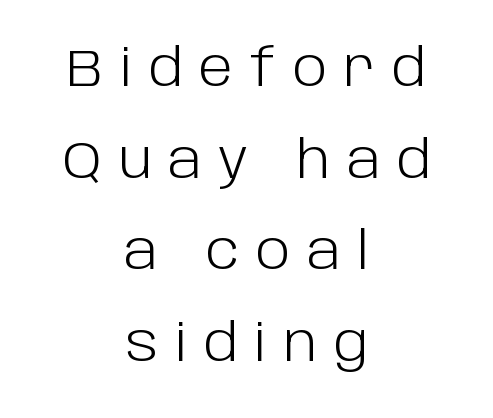
Students, note that the glyphs here are deliberately spaced far apart. Typeset on center — no edge is straight. Classification — sans serif. Bare-footed words on every line. The lettering holds an erect, upright posture throughout. These glyphs show unthickened strokes, regular width or finer.
